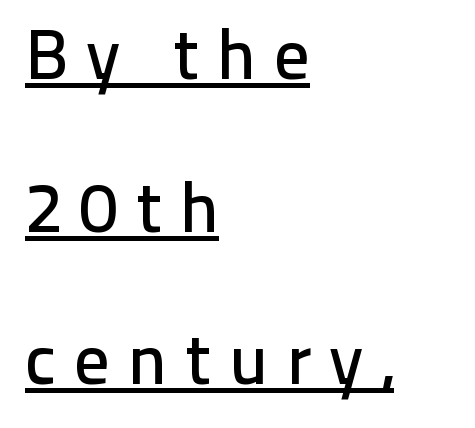
The image shows 71 px sans-serif type, upright; set left-aligned, loose line spacing (2.15x), unusually wide letter spacing (+0.25 em), underlined; low stroke contrast and a medium x-height.
